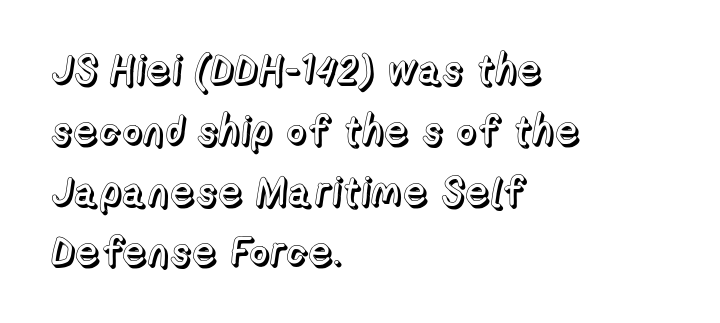
Q: Is the text italic (slanted)? A: Yes.
Q: Is the text underlined? A: No.
Q: How is the paragraph aligned? A: Left-aligned.
Q: Is the spacing between letters normal or unusually wide? A: Normal.
Q: Is the spacing between lines tight, normal or loose? A: Normal.
Q: Width (condensed, normal, or wide)? A: Normal.
Q: x-height? A: Medium.
Q: Monospaced? A: No.
